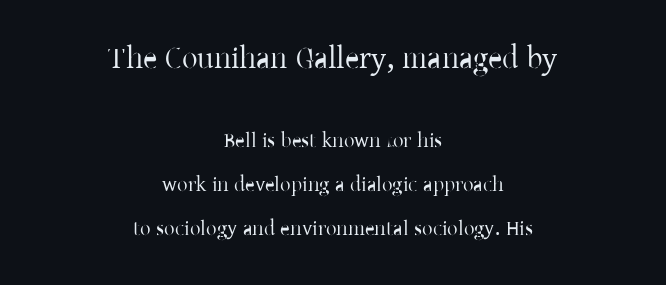
The image shows 31 px regular-weight serif type, upright; set centered, loose line spacing (2.1x), normal letter spacing, not underlined; the first (top) block is 1.48x larger; low stroke contrast and a medium x-height.
